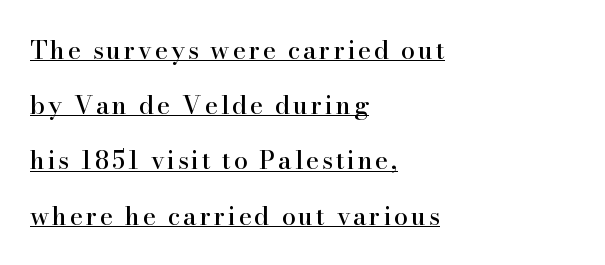
{"italic": "no", "underline": "yes", "align": "left", "line_spacing": "loose", "line_spacing_ratio": 2.21, "glyph_px": 25}
